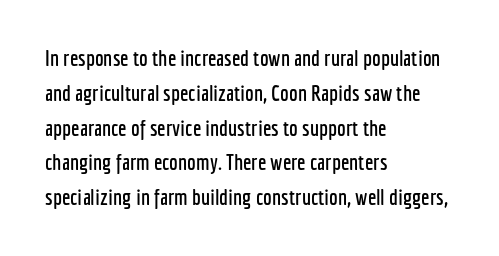
The letters stand straight up with perfectly vertical stems. The strip under each line holds only bare page. Each new line begins a customary step beneath the previous one. Inter-character spacing is left at the font's built-in metrics. The paragraph shown leans on its left margin.
